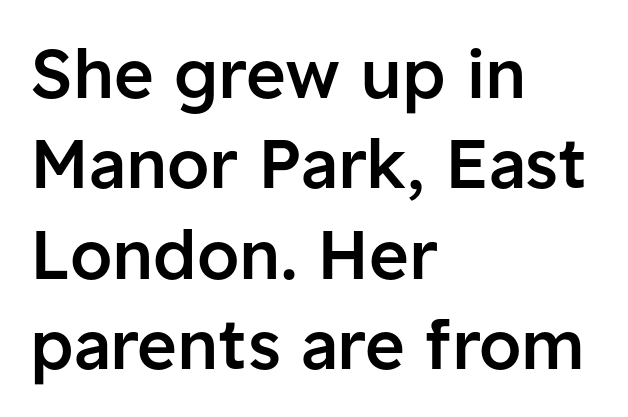
The image shows 68 px semibold sans-serif type, upright; set left-aligned, normal line spacing (1.33x), normal letter spacing, not underlined; low stroke contrast and a medium x-height.
